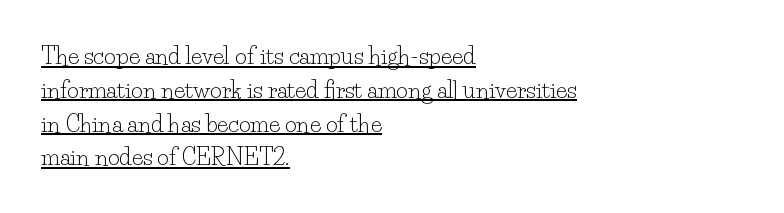
Spacing between characters is what you'd get straight out of the box. In terms of posture, this sample is upright. One-word summary of the alignment: left. This reads as an unemphasized weight, regular at the heaviest.
